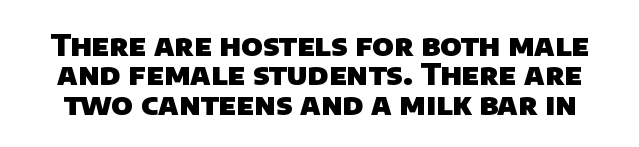
The image shows 30 px heavy sans-serif type; set tight line spacing (0.98x), normal letter spacing, not underlined; low stroke contrast and a large x-height.
